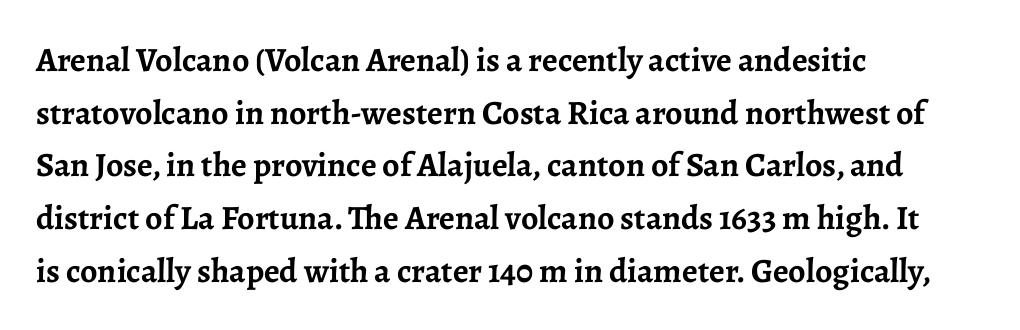
The image shows 34 px semibold serif type, upright; set left-aligned, normal line spacing (1.55x), normal letter spacing, not underlined; low stroke contrast and a medium x-height.
